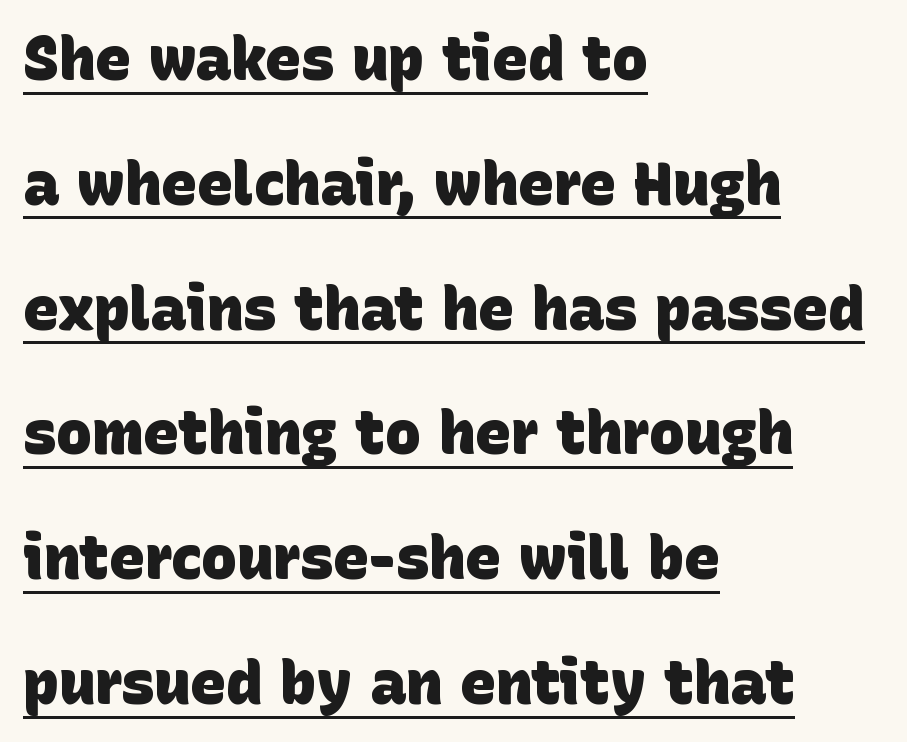
A typesetter would call this proportional, since set widths differ per character. These characters rest on top of a visible drawn line. A typesetter would call this zero additional tracking. Where is the straight margin? On the left.
